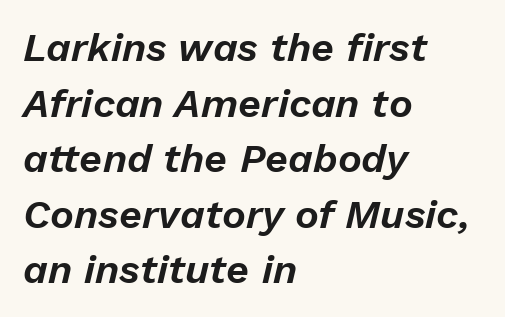
Between one letter and the next there's only the usual sliver of space. Every character sits at an angle, as italics do. Caption: multi-line text, flush left, ragged right. These lines are rendered in a variable-pitch font. The specimen omits any rule beneath the text block's lines.
